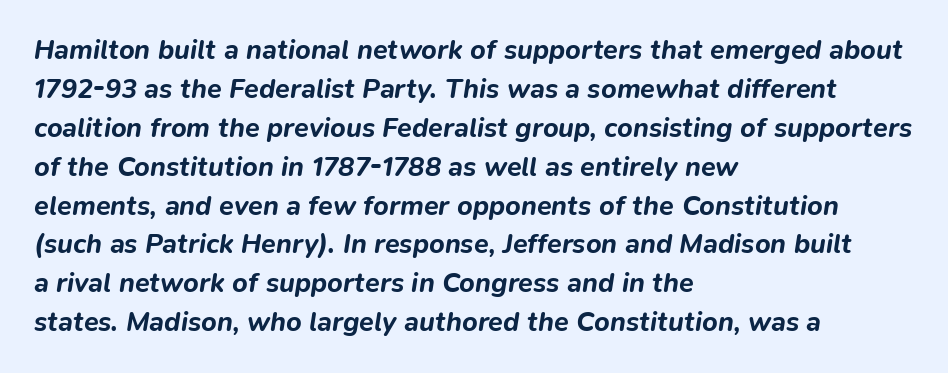
Thick stems and heavy bowls — unmistakably bold. The rendering uses a moderate line-height, typical for paragraphs. Between one letter and the next there's only the usual sliver of space. Is the block centered? No — it sits flush against the left margin. Beneath every word, the page is bare.
